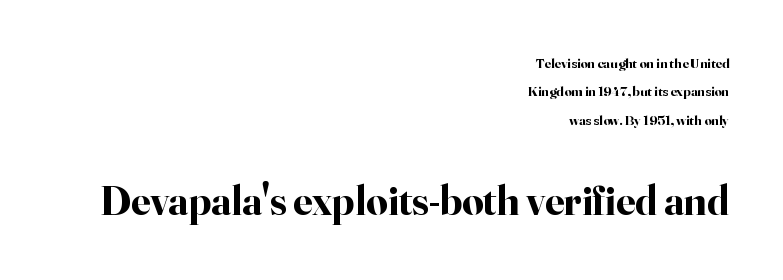
The image shows 42 px bold serif type, upright; set right-aligned, loose line spacing (2.03x), normal letter spacing, not underlined; the second (bottom) block is 3.0x larger; high stroke contrast and a small x-height.
